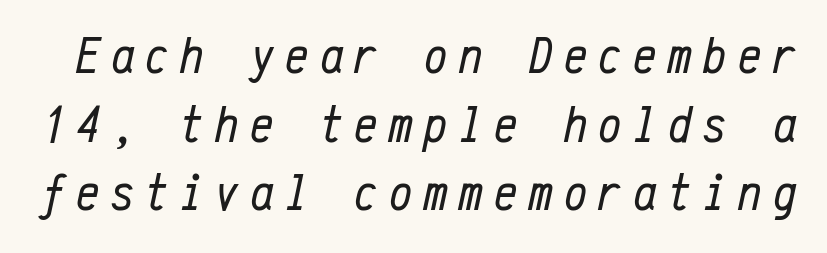
The letters march in equal steps, a hallmark of fixed-pitch type. The block of text has a typical density, with ordinary space between rows. Style check: oblique. Descender tails drop into unmarked territory. The typeface has the unassuming heft of standard copy or less.
